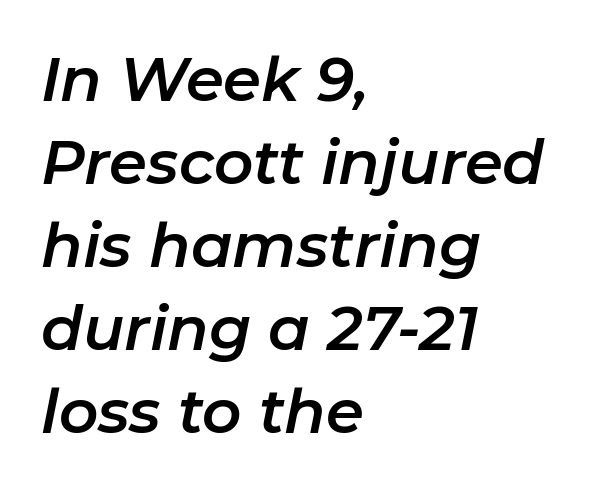
Q: Is the text italic (slanted)? A: Yes, it leans right by about 11 degrees.
Q: Is the text underlined? A: No.
Q: How is the paragraph aligned? A: Left-aligned.
Q: Is the spacing between letters normal or unusually wide? A: Normal.
Q: Is the spacing between lines tight, normal or loose? A: Normal.
Q: Width (condensed, normal, or wide)? A: Normal.
Q: Stroke contrast? A: Low.
Q: x-height? A: Medium.
Q: Monospaced? A: No.
